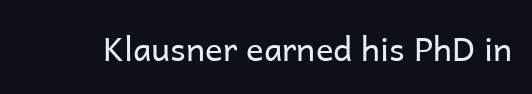
Q: Is the text bold? A: No.
Q: Is the text italic (slanted)? A: No, it is upright.
Q: Is the typeface a serif or a sans-serif typeface? A: Sans-serif.
Q: Is the text underlined? A: No.
Q: Is the spacing between letters normal or unusually wide? A: Normal.
Q: Width (condensed, normal, or wide)? A: Normal.
Q: Stroke contrast? A: Low.
Q: x-height? A: Medium.
Q: Monospaced? A: No.
